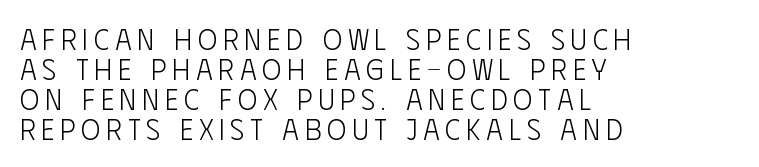
{"serif": "no", "italic": "no", "bold": "no", "weight": "light", "width": "condensed", "stroke_contrast": "low", "x_height": "large", "monospaced": "no", "underline": "no", "align": "left", "line_spacing": "tight", "line_spacing_ratio": 1.04, "letter_spacing": "wide", "letter_spacing_em": 0.2, "glyph_px": 29}
